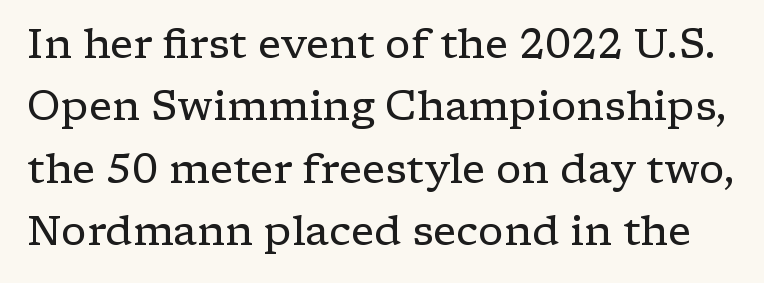
Interline gaps are of average width in this sample. The text was rendered using a seriffed face with decorative stroke endings. Stroke mass is kept to a normal reading level or below. Proportional: the letters do not fall into vertical columns.
